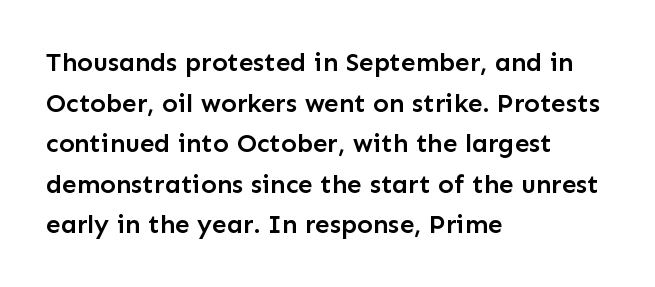
Compared with an ordinary text face, these strokes are moderately heavier — a semibold. Rendered with straight, roman letterforms. Beneath every word, the page is bare. Vertical spacing — default. What stands out about the letter spacing? Nothing — it is the standard amount.
